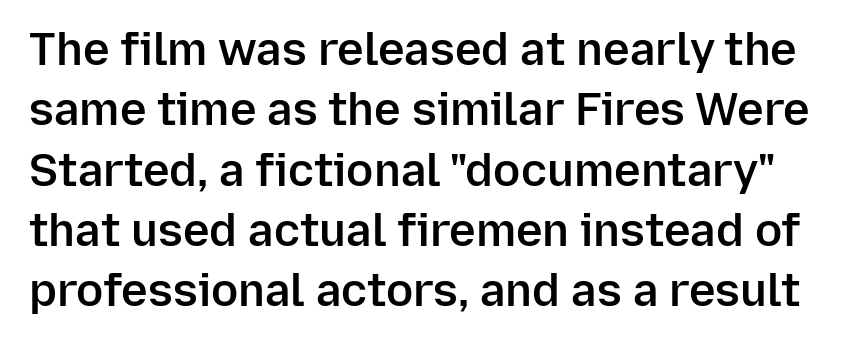
{"serif": "no", "italic": "no", "bold": "semi", "weight": "semibold", "width": "normal", "stroke_contrast": "low", "x_height": "medium", "monospaced": "no", "underline": "no", "line_spacing": "normal", "line_spacing_ratio": 1.34, "letter_spacing": "normal", "letter_spacing_em": 0.0, "glyph_px": 45}
